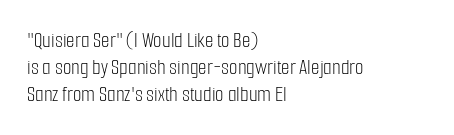
Q: Is the text bold? A: No.
Q: Is the text italic (slanted)? A: No, it is upright.
Q: Is the text underlined? A: No.
Q: How is the paragraph aligned? A: Left-aligned.
Q: Is the spacing between letters normal or unusually wide? A: Normal.
